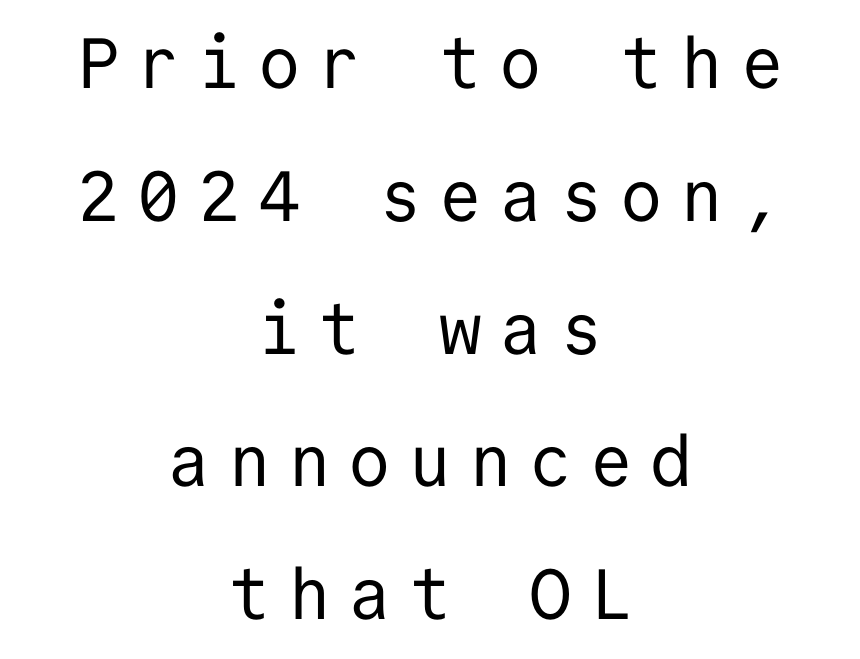
Q: Is the text bold? A: No.
Q: Is the text italic (slanted)? A: No, it is upright.
Q: Is the typeface a serif or a sans-serif typeface? A: Sans-serif.
Q: Is the text underlined? A: No.
Q: How is the paragraph aligned? A: Centered.
Q: Is the spacing between letters normal or unusually wide? A: Unusually wide.
Q: Width (condensed, normal, or wide)? A: Normal.
Q: Stroke contrast? A: Low.
Q: x-height? A: Medium.
Q: Monospaced? A: Yes.
